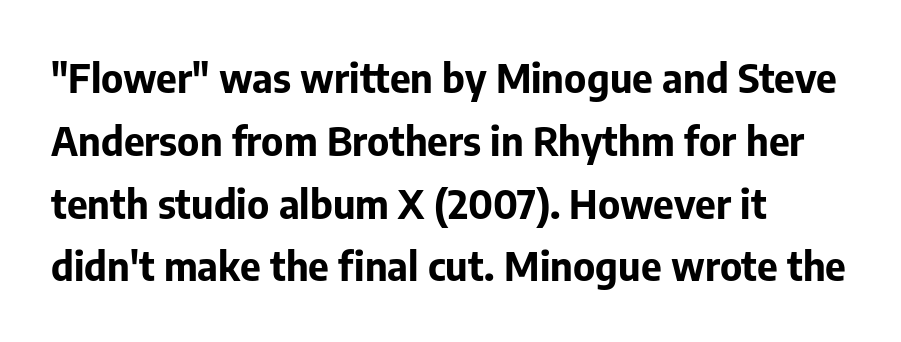
Reading down the block, your eye returns to a fixed left position each line. The glyphs have the mass of a bold cut. The rendering uses a moderate line-height, typical for paragraphs. It's the straight-up-and-down kind of type. Regarding serifs, this sample does without them. Tracking here is standard; glyphs follow each other at the usual distance.
